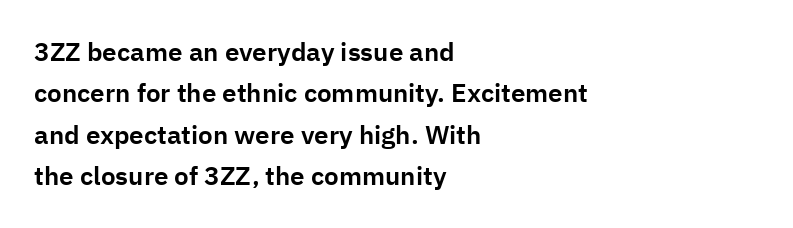
{"italic": "no", "underline": "no", "align": "left", "line_spacing": "normal", "line_spacing_ratio": 1.59, "letter_spacing": "normal", "letter_spacing_em": 0.0, "glyph_px": 26}
